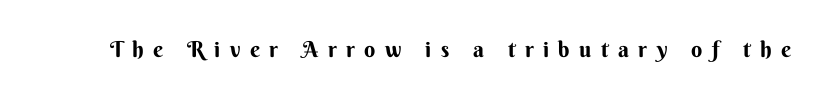
{"italic": "no", "bold": "yes", "underline": "no", "letter_spacing": "wide", "letter_spacing_em": 0.43, "glyph_px": 22}
